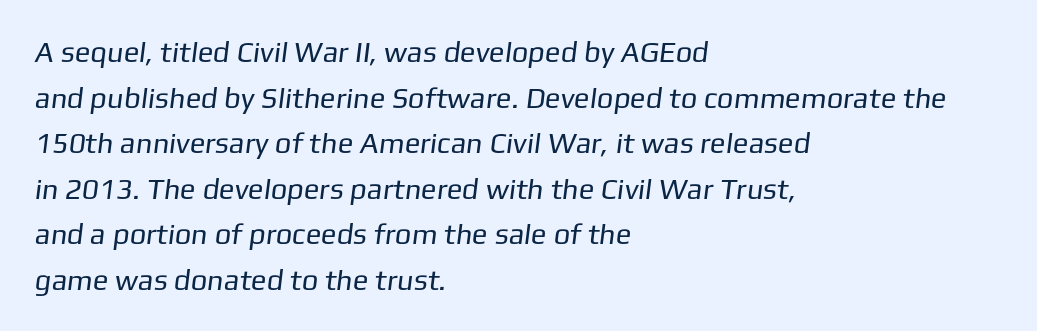
The image shows 29 px regular-weight sans-serif type; set left-aligned, normal line spacing (1.57x), normal letter spacing, not underlined; low stroke contrast and a medium x-height.
